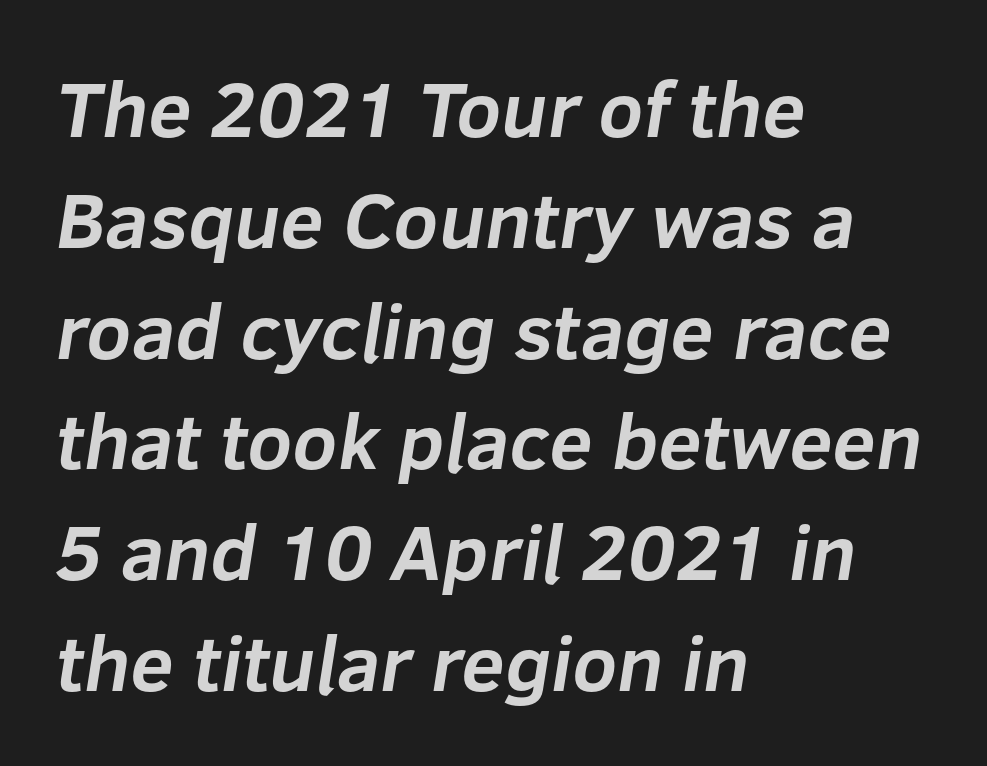
{"serif": "no", "bold": "yes", "weight": "bold", "width": "normal", "stroke_contrast": "low", "x_height": "medium", "monospaced": "no", "underline": "no", "align": "left", "line_spacing": "normal", "line_spacing_ratio": 1.42, "letter_spacing": "normal", "letter_spacing_em": 0.0, "glyph_px": 78}
